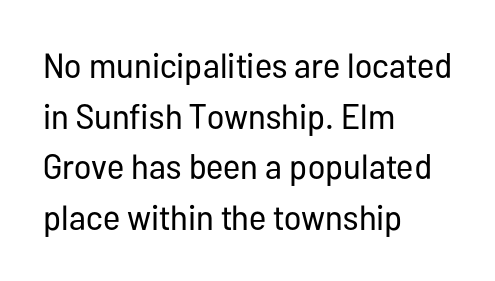
{"serif": "no", "italic": "no", "bold": "no", "weight": "regular", "width": "condensed", "stroke_contrast": "low", "x_height": "medium", "monospaced": "no", "underline": "no", "align": "left", "line_spacing": "normal", "line_spacing_ratio": 1.45, "letter_spacing": "normal", "letter_spacing_em": 0.0, "glyph_px": 35}
